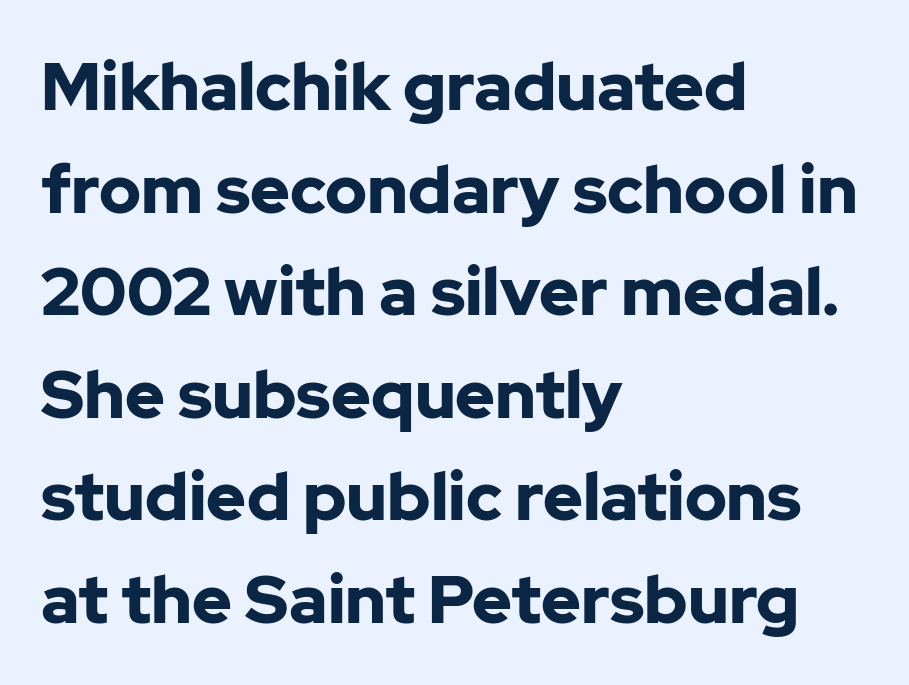
{"serif": "no", "italic": "no", "bold": "yes", "weight": "bold", "width": "normal", "stroke_contrast": "low", "x_height": "medium", "monospaced": "no", "underline": "no", "align": "left", "line_spacing": "normal", "line_spacing_ratio": 1.53, "letter_spacing": "normal", "letter_spacing_em": 0.0, "glyph_px": 67}
